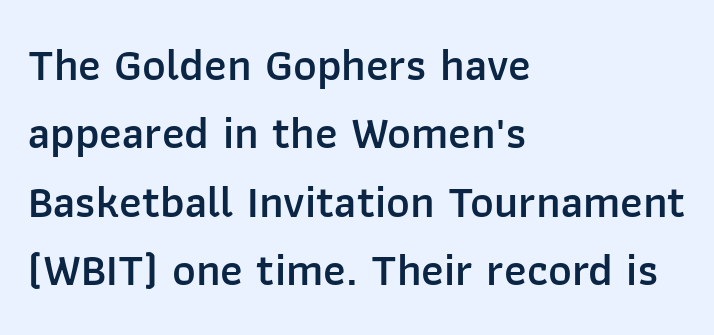
{"serif": "no", "italic": "no", "bold": "semi", "weight": "semibold", "width": "normal", "stroke_contrast": "low", "x_height": "medium", "monospaced": "no", "underline": "no", "align": "left", "line_spacing": "normal", "line_spacing_ratio": 1.52, "letter_spacing": "normal", "letter_spacing_em": 0.0, "glyph_px": 45}
